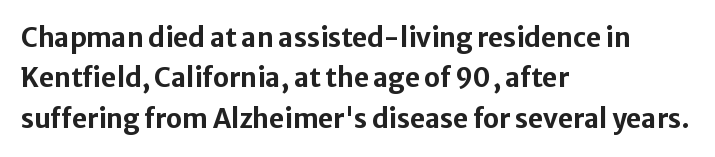
Q: Is the text bold? A: Yes.
Q: Is the text italic (slanted)? A: No, it is upright.
Q: Is the text underlined? A: No.
Q: How is the paragraph aligned? A: Left-aligned.
Q: Is the spacing between letters normal or unusually wide? A: Normal.
Q: Is the spacing between lines tight, normal or loose? A: Normal.
